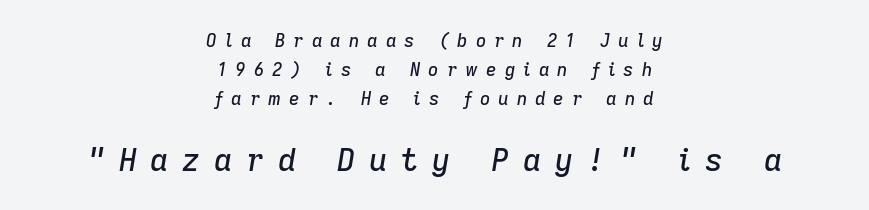
The image shows 31 px text type, italic (leaning right); set centered, normal line spacing (1.6x), unusually wide letter spacing (+0.45 em), not underlined; the second (bottom) block is 1.72x larger; low stroke contrast and a medium x-height.
